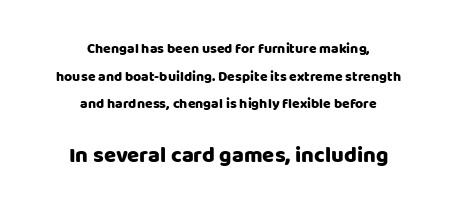
Q: Is the text italic (slanted)? A: No, it is upright.
Q: Is the text underlined? A: No.
Q: How is the paragraph aligned? A: Centered.
Q: Is the spacing between letters normal or unusually wide? A: Normal.
Q: Is the spacing between lines tight, normal or loose? A: Loose.
Q: Which block of text is set in a larger size, the first (top) or the second (bottom)? A: The second (bottom) one.
